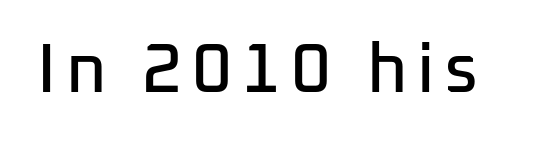
Unmarked baselines from the first word to the last. Each letter keeps its own natural width here, so spacing adapts to shape. The font's upright variant was chosen for this text. Font category for this specimen: sans-serif.
